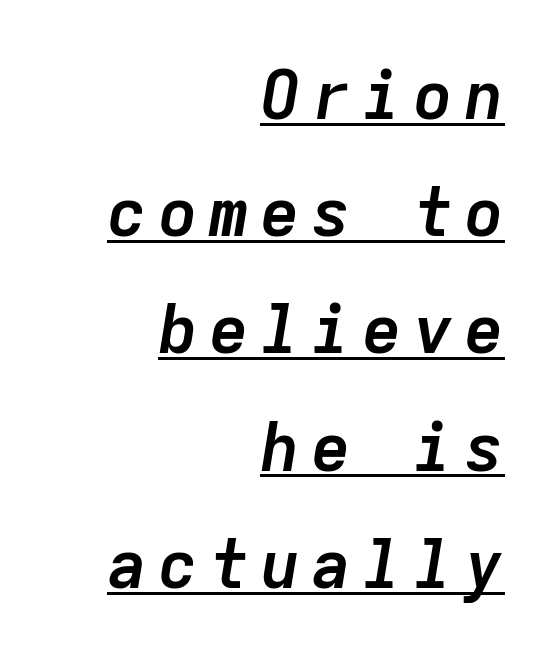
Alignment: flush right. I'd describe the lettering as bold — thick and assertive. The face used here appears with an underline applied. The face used here is monospaced, like something from a code editor. Slanted lettering throughout.
